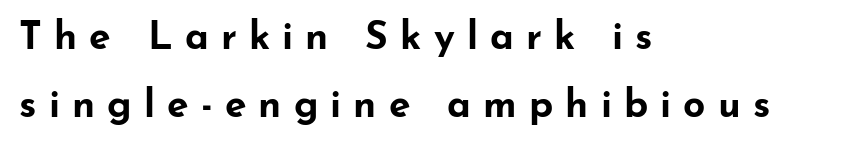
Q: Is the text bold? A: Yes.
Q: Is the text italic (slanted)? A: No, it is upright.
Q: Is the typeface a serif or a sans-serif typeface? A: Sans-serif.
Q: Is the text underlined? A: No.
Q: How is the paragraph aligned? A: Left-aligned.
Q: Is the spacing between letters normal or unusually wide? A: Unusually wide.
Q: Width (condensed, normal, or wide)? A: Wide.
Q: Stroke contrast? A: Low.
Q: x-height? A: Small.
Q: Monospaced? A: No.
